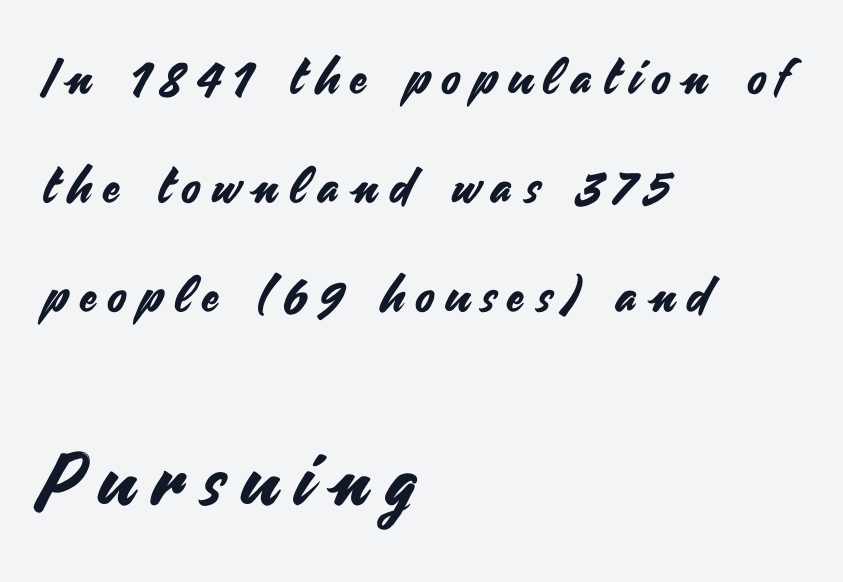
The image shows 74 px sans-serif type; set left-aligned, loose line spacing (2.22x), unusually wide letter spacing (+0.25 em), not underlined; the second (bottom) block is 1.51x larger; medium stroke contrast and a small x-height.
